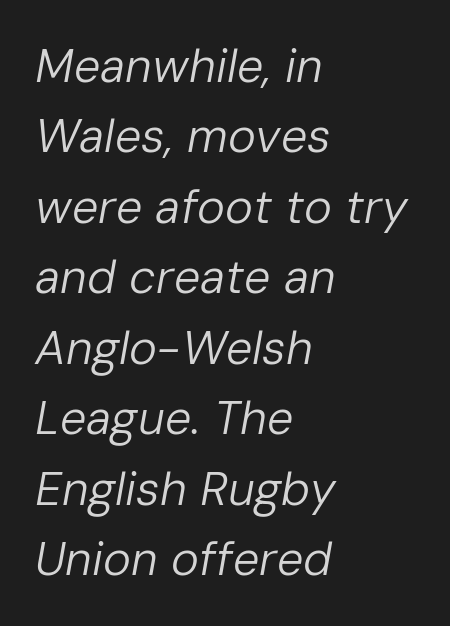
The characters are drawn with everyday or finer stroke widths. Honestly, there is no underline to notice here at all. Students, observe: this is what conventionally led text looks like. Compared with a centered layout, this one pins lines to the left instead.
